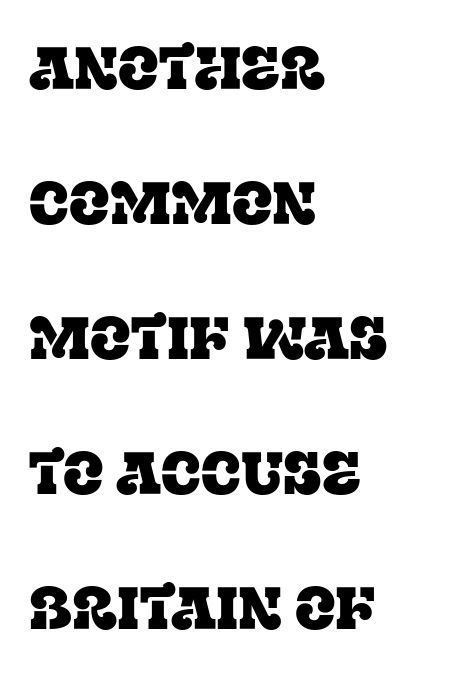
{"serif": "yes", "italic": "no", "width": "normal", "stroke_contrast": "low", "x_height": "large", "monospaced": "no", "underline": "no", "align": "left", "line_spacing": "loose", "line_spacing_ratio": 2.25, "letter_spacing": "normal", "letter_spacing_em": 0.0, "glyph_px": 60}
